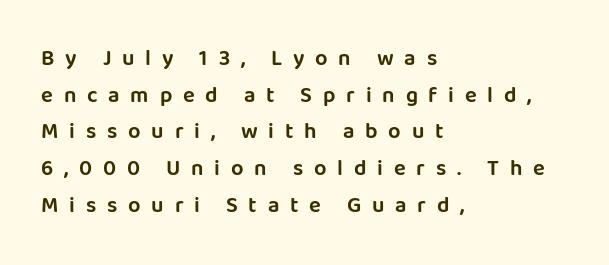
{"italic": "no", "underline": "no", "align": "left", "line_spacing": "normal", "line_spacing_ratio": 1.67, "letter_spacing": "wide", "letter_spacing_em": 0.49, "glyph_px": 22}
